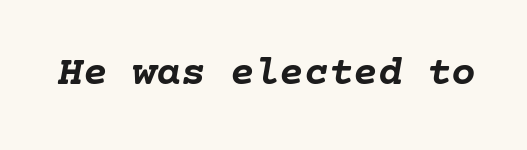
Q: Is the text bold? A: Yes.
Q: Is the text italic (slanted)? A: Yes, it leans right by about 10 degrees.
Q: Is the text underlined? A: No.
Q: Is the spacing between letters normal or unusually wide? A: Normal.
Q: Width (condensed, normal, or wide)? A: Normal.
Q: Stroke contrast? A: Low.
Q: x-height? A: Medium.
